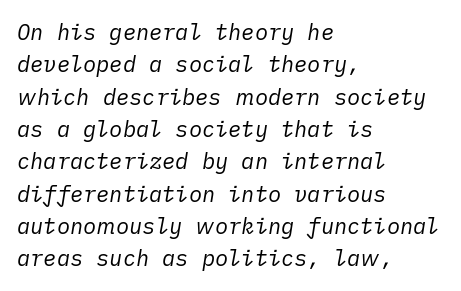
{"italic": "yes", "lean": "right", "slant_degrees": 10, "bold": "no", "underline": "no", "align": "left", "line_spacing": "normal", "line_spacing_ratio": 1.47, "letter_spacing": "normal", "letter_spacing_em": 0.0, "glyph_px": 22}
